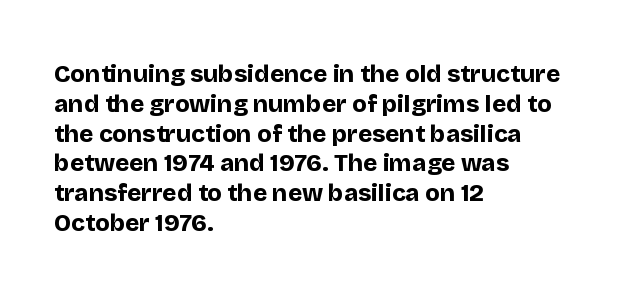
{"italic": "no", "bold": "yes", "underline": "no", "align": "left", "line_spacing_ratio": 1.24, "letter_spacing": "normal", "letter_spacing_em": 0.0, "glyph_px": 24}
